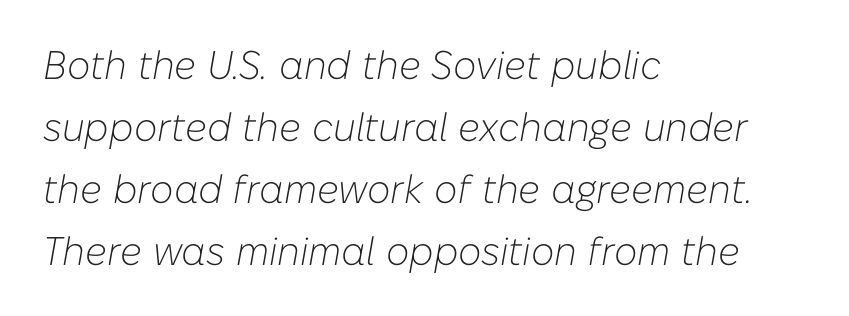
The image shows 40 px light type, italic (leaning right); set left-aligned, normal line spacing (1.55x), normal letter spacing, not underlined; low stroke contrast and a medium x-height.
